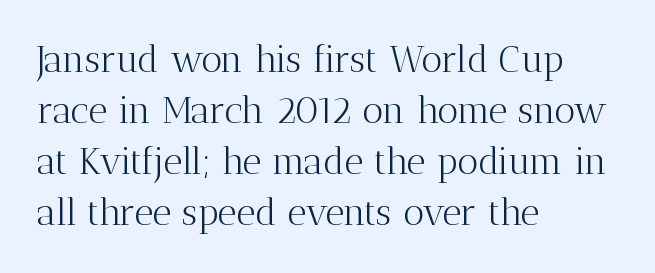
{"serif": "yes", "italic": "no", "bold": "no", "weight": "light", "width": "normal", "stroke_contrast": "medium", "x_height": "medium", "monospaced": "no", "underline": "no", "align": "left", "line_spacing": "normal", "line_spacing_ratio": 1.38, "letter_spacing": "normal", "letter_spacing_em": 0.0, "glyph_px": 37}
